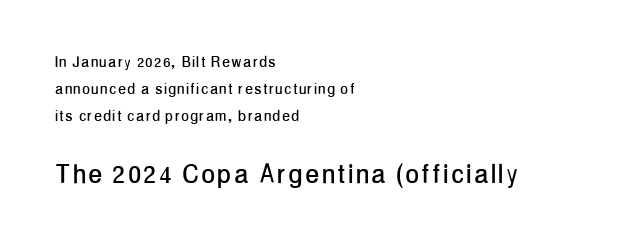
The image shows 32 px condensed sans-serif type, upright; set left-aligned, normal line spacing (1.51x), not underlined; the second (bottom) block is 1.78x larger; low stroke contrast and a medium x-height.
